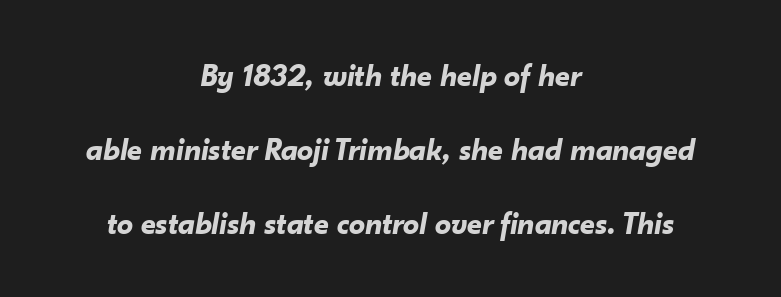
Q: Is the text bold? A: Yes.
Q: Is the text italic (slanted)? A: Yes, it leans right by about 10 degrees.
Q: Is the text underlined? A: No.
Q: How is the paragraph aligned? A: Centered.
Q: Is the spacing between letters normal or unusually wide? A: Normal.
Q: Is the spacing between lines tight, normal or loose? A: Loose.
Q: Width (condensed, normal, or wide)? A: Normal.
Q: Stroke contrast? A: Low.
Q: x-height? A: Small.
Q: Monospaced? A: No.
